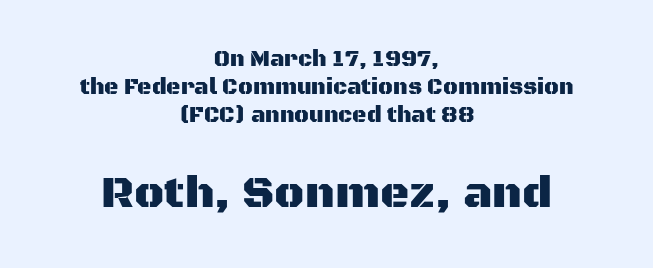
{"serif": "no", "italic": "no", "width": "normal", "stroke_contrast": "medium", "x_height": "large", "monospaced": "no", "underline": "no", "align": "center", "line_spacing": "normal", "line_spacing_ratio": 1.27, "letter_spacing": "normal", "letter_spacing_em": 0.0, "larger_block": "second", "size_ratio": 2.05, "glyph_px": 45}
